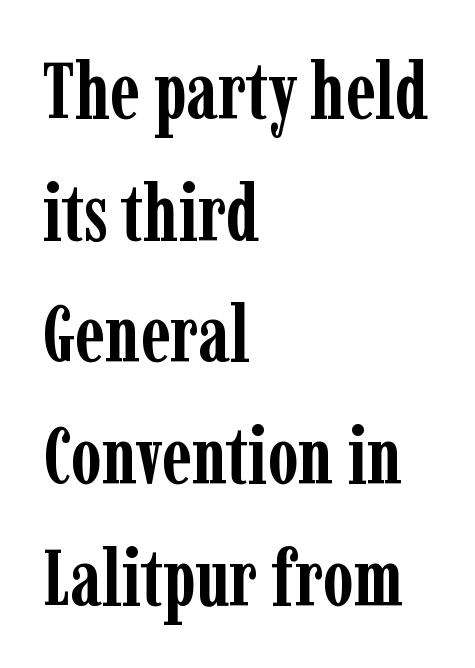
{"serif": "yes", "italic": "no", "bold": "yes", "weight": "semibold", "width": "condensed", "stroke_contrast": "low", "x_height": "medium", "monospaced": "no", "underline": "no", "align": "left", "line_spacing": "normal", "line_spacing_ratio": 1.56, "letter_spacing": "normal", "letter_spacing_em": 0.0, "glyph_px": 78}
